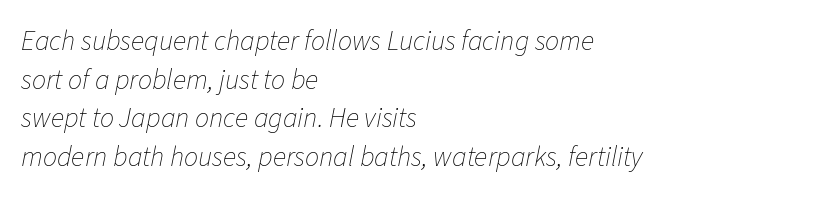
{"italic": "yes", "lean": "right", "slant_degrees": 11, "bold": "no", "weight": "thin", "width": "normal", "stroke_contrast": "low", "x_height": "medium", "monospaced": "no", "underline": "no", "align": "left", "line_spacing": "normal", "line_spacing_ratio": 1.38, "letter_spacing": "normal", "letter_spacing_em": 0.0, "glyph_px": 28}
